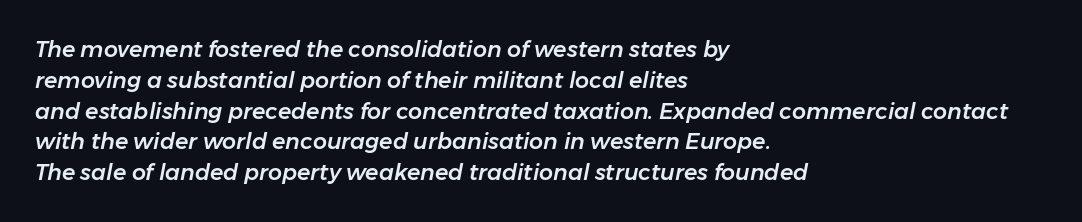
{"italic": "yes", "lean": "right", "slant_degrees": 11, "underline": "no", "align": "left", "line_spacing": "normal", "line_spacing_ratio": 1.4, "letter_spacing": "normal", "letter_spacing_em": 0.0, "glyph_px": 22}
